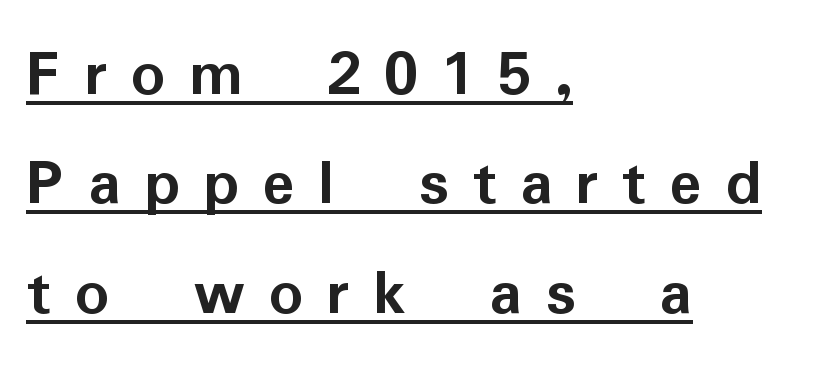
The image shows 68 px semibold sans-serif type, upright; set left-aligned, normal line spacing (1.61x), unusually wide letter spacing (+0.34 em), underlined; low stroke contrast and a medium x-height.
